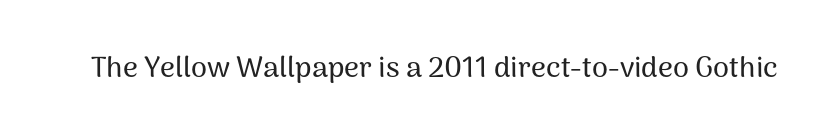
Default kerning and tracking; the words read as compact shapes. Note the varied advance widths — an 'i' is clearly narrower than an 'm'. Does the lettering tilt? It doesn't — this is upright. What kind of face is this? One without serifs — a sans.
